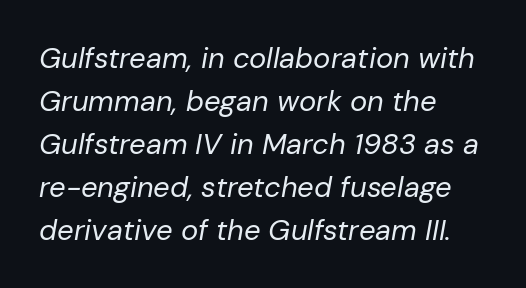
The image shows 29 px regular-weight type, italic (leaning right); set left-aligned, normal line spacing (1.48x), normal letter spacing, not underlined; low stroke contrast and a medium x-height.
